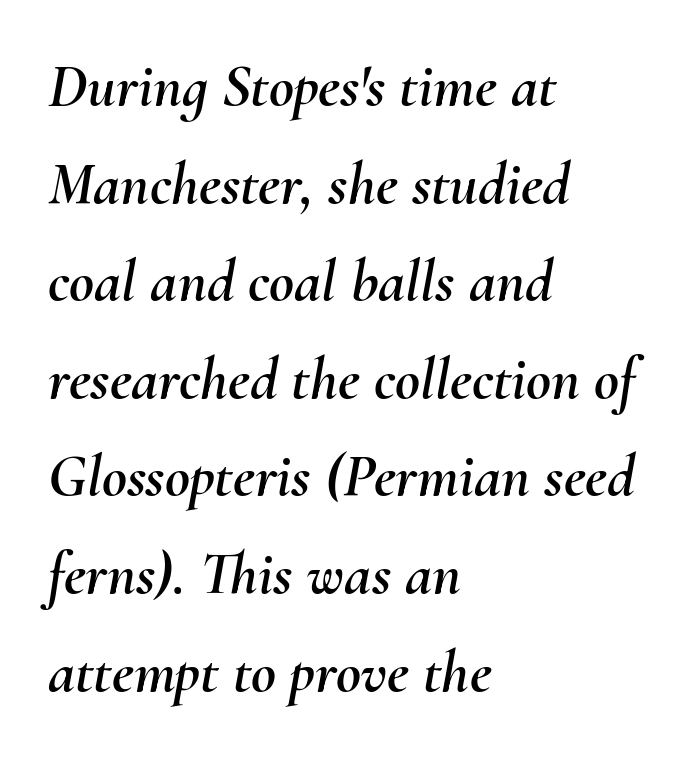
{"italic": "yes", "lean": "right", "slant_degrees": 10, "width": "normal", "stroke_contrast": "medium", "x_height": "small", "monospaced": "no", "underline": "no", "align": "left", "line_spacing": "normal", "line_spacing_ratio": 1.6, "letter_spacing": "normal", "letter_spacing_em": 0.0, "glyph_px": 61}
